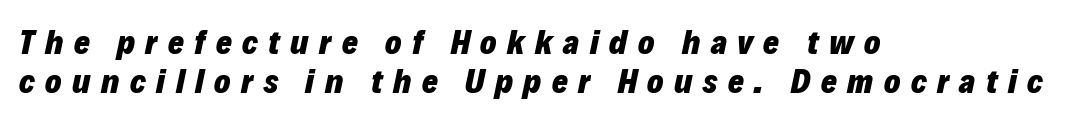
Q: Is the text bold? A: Yes.
Q: Is the text italic (slanted)? A: Yes, it leans right by about 12 degrees.
Q: Is the text underlined? A: No.
Q: How is the paragraph aligned? A: Left-aligned.
Q: Is the spacing between letters normal or unusually wide? A: Unusually wide.
Q: Is the spacing between lines tight, normal or loose? A: Tight.
Q: Width (condensed, normal, or wide)? A: Normal.
Q: Stroke contrast? A: Low.
Q: x-height? A: Medium.
Q: Monospaced? A: No.
